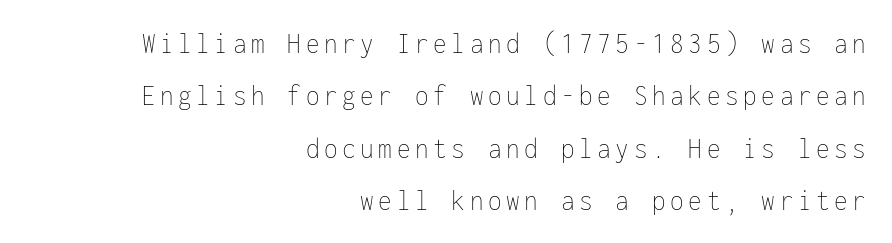
{"italic": "no", "bold": "no", "weight": "thin", "width": "condensed", "stroke_contrast": "low", "x_height": "medium", "monospaced": "yes", "underline": "no", "align": "right", "line_spacing": "normal", "line_spacing_ratio": 1.69, "glyph_px": 31}
